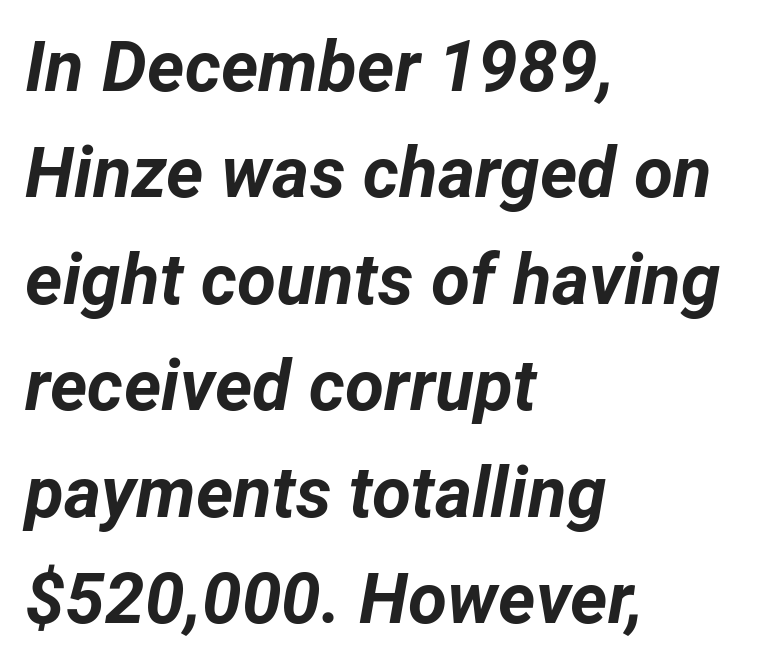
The image shows 71 px bold type, italic (leaning right); set left-aligned, normal line spacing (1.5x), normal letter spacing, not underlined; low stroke contrast and a medium x-height.
